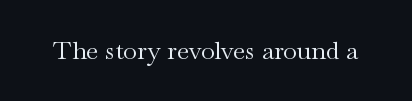
The rendering keeps characters at their native spacing. The font sits on the lighter half of the weight spectrum, regular included. Quick note: underline off. Is there any slant? The stems are plumb.
